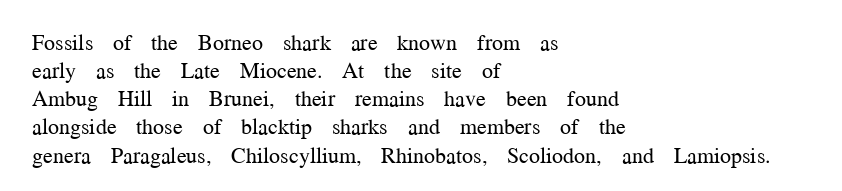
{"italic": "no", "bold": "no", "underline": "no", "align": "left", "line_spacing": "normal", "line_spacing_ratio": 1.28, "letter_spacing": "normal", "letter_spacing_em": 0.0, "glyph_px": 22}
